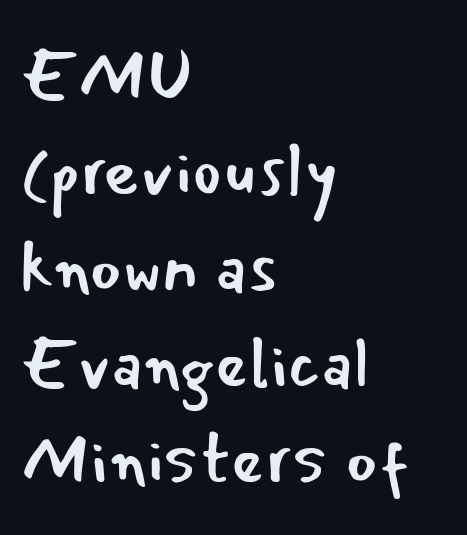
The image shows 70 px regular-weight sans-serif type, upright; set left-aligned, normal line spacing (1.37x), normal letter spacing, not underlined; low stroke contrast and a small x-height.
